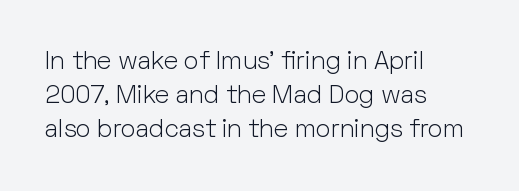
Q: Is the text bold? A: No.
Q: Is the text italic (slanted)? A: No, it is upright.
Q: Is the text underlined? A: No.
Q: How is the paragraph aligned? A: Left-aligned.
Q: Is the spacing between letters normal or unusually wide? A: Normal.
Q: Is the spacing between lines tight, normal or loose? A: Normal.
